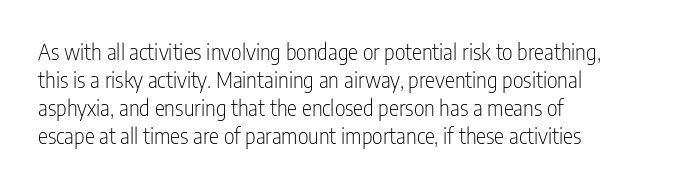
The paragraph has a hard left edge and a soft right edge. Rows of type keep a routine distance in the vertical direction. The letters sit at their default tracking, neither squeezed nor spread. Posture: vertical.
